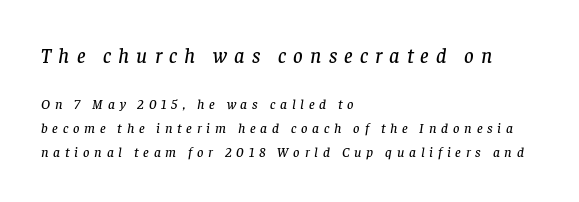
Q: Is the text italic (slanted)? A: Yes, it leans right by about 8 degrees.
Q: Is the text underlined? A: No.
Q: How is the paragraph aligned? A: Left-aligned.
Q: Is the spacing between letters normal or unusually wide? A: Unusually wide.
Q: Which block of text is set in a larger size, the first (top) or the second (bottom)? A: The first (top) one.
